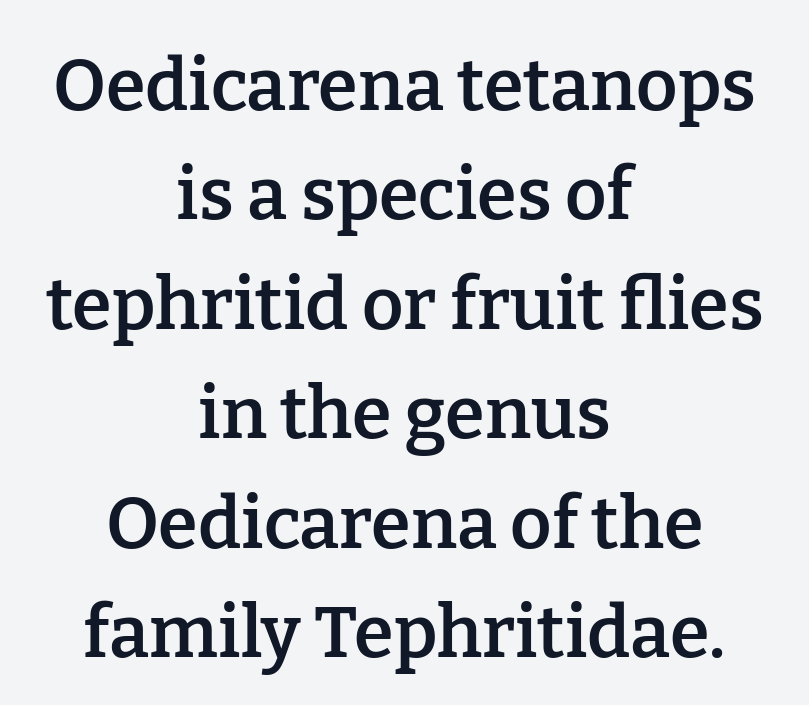
Are there feet on the stems? There are — it's a serif. Emphasis by weight is partial: semibold. Notice how descenders clear the ascenders below comfortably — that's standard leading. This is the regular roman posture of the typeface. Note the varied advance widths — an 'i' is clearly narrower than an 'm'. The lines are quadded center.
